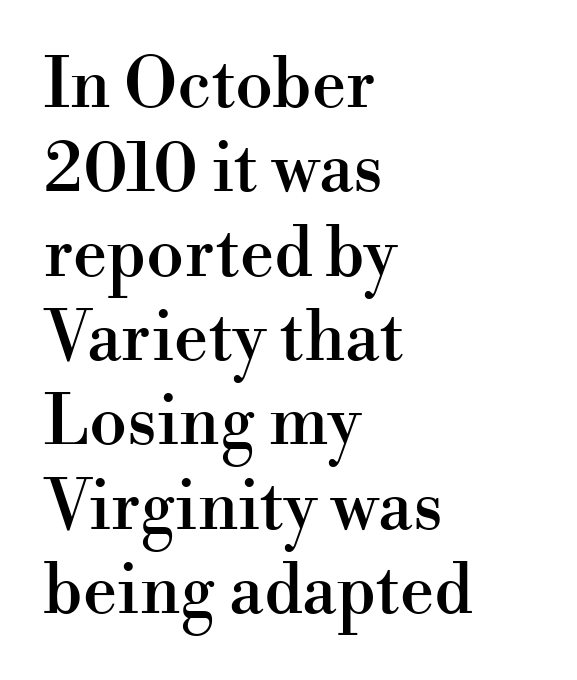
The image shows 68 px serif type, upright; set left-aligned, line spacing 1.24x, normal letter spacing, not underlined; high stroke contrast and a small x-height.
